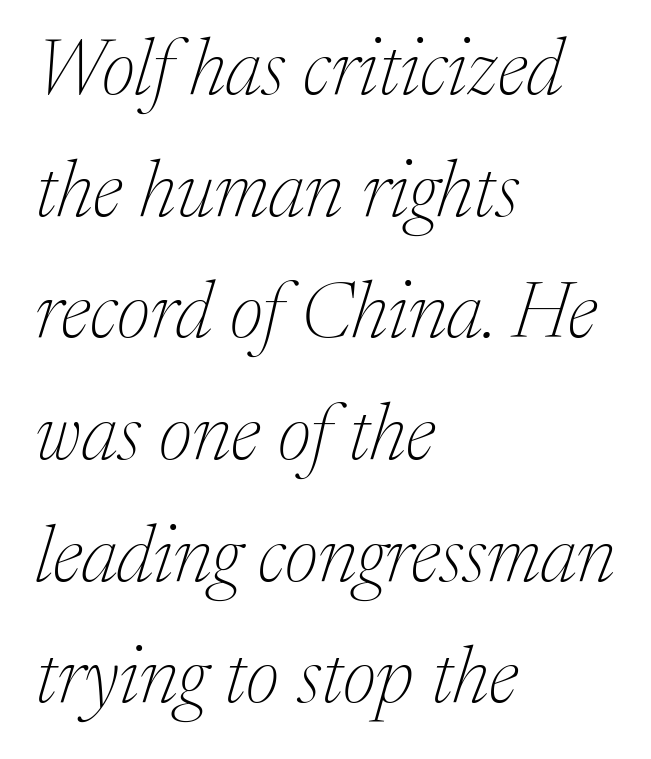
Letters have the restrained weight of plain body copy at most. A bare baseline throughout the passage. Quick note: interline space is typical. You could not count columns in this text — the font is proportionally spaced. Nothing unusual about the tracking: characters are spaced as the font intends.
